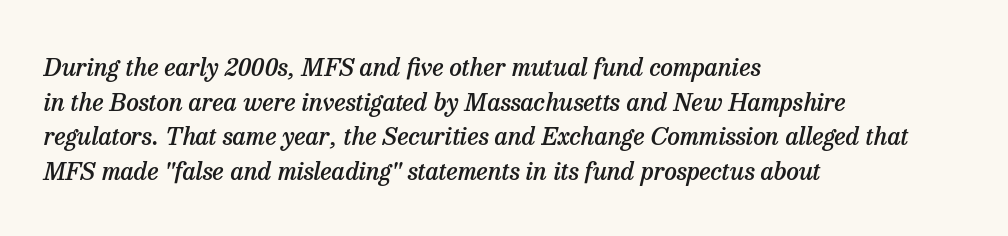
The image shows 25 px text type, italic (leaning right); set left-aligned, normal line spacing (1.39x), normal letter spacing, not underlined.
